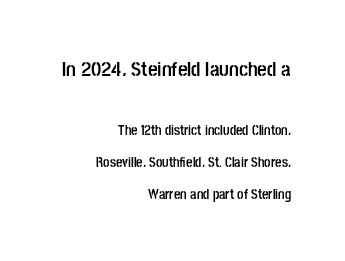
Q: Is the text bold? A: Yes.
Q: Is the text italic (slanted)? A: No, it is upright.
Q: Is the text underlined? A: No.
Q: How is the paragraph aligned? A: Right-aligned.
Q: Is the spacing between letters normal or unusually wide? A: Normal.
Q: Is the spacing between lines tight, normal or loose? A: Loose.
Q: Which block of text is set in a larger size, the first (top) or the second (bottom)? A: The first (top) one.
